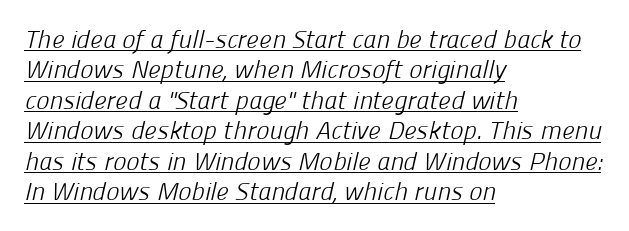
The image shows 25 px text type; set left-aligned, line spacing 1.22x, normal letter spacing, underlined.
